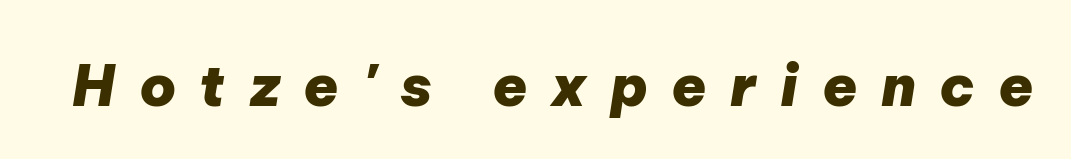
Yep, that's italic — everything's leaning. Its strokes are broad and dark, the hallmark of bold type. Display-style spreading of the glyphs; the letterfit is very open. The letters advance in unequal steps, a hallmark of proportional type. The glyphs are unaccompanied by any horizontal stroke below them.
